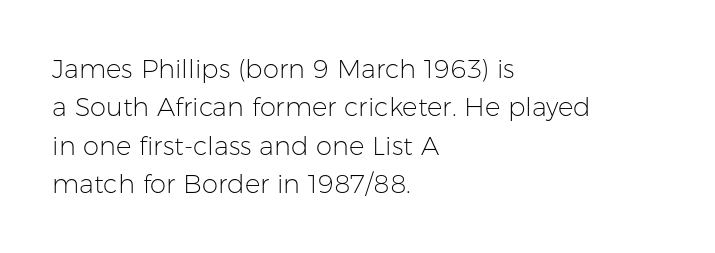
Q: Is the text bold? A: No.
Q: Is the text italic (slanted)? A: No, it is upright.
Q: Is the text underlined? A: No.
Q: How is the paragraph aligned? A: Left-aligned.
Q: Is the spacing between letters normal or unusually wide? A: Normal.
Q: Is the spacing between lines tight, normal or loose? A: Normal.
